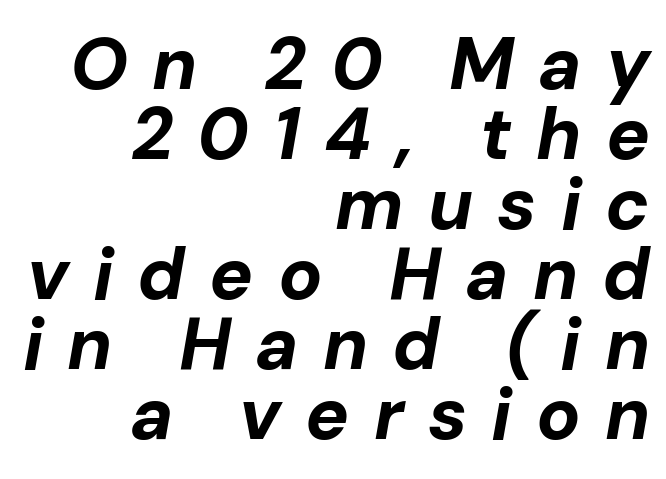
{"italic": "yes", "lean": "right", "slant_degrees": 10, "bold": "yes", "weight": "bold", "width": "normal", "stroke_contrast": "low", "x_height": "medium", "monospaced": "no", "underline": "no", "align": "right", "line_spacing": "tight", "line_spacing_ratio": 0.96, "letter_spacing": "wide", "letter_spacing_em": 0.33, "glyph_px": 73}
